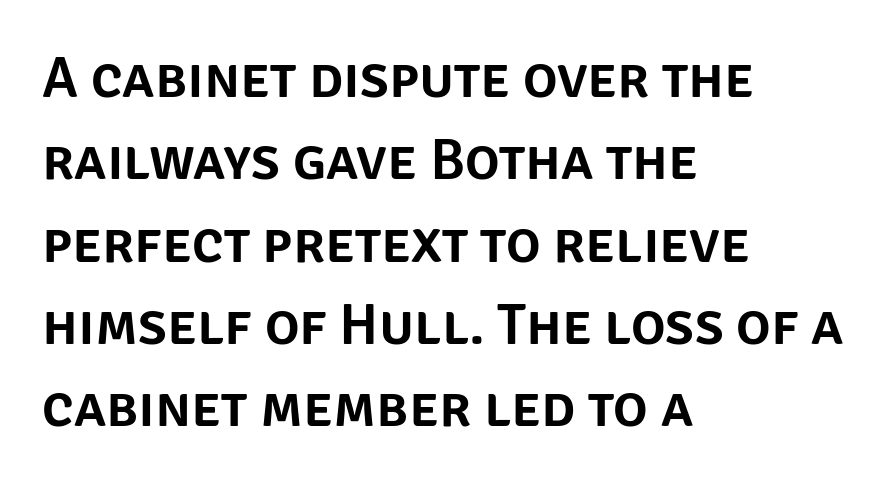
Q: Is the text italic (slanted)? A: No, it is upright.
Q: Is the typeface a serif or a sans-serif typeface? A: Sans-serif.
Q: Is the text underlined? A: No.
Q: How is the paragraph aligned? A: Left-aligned.
Q: Is the spacing between letters normal or unusually wide? A: Normal.
Q: Is the spacing between lines tight, normal or loose? A: Normal.
Q: Width (condensed, normal, or wide)? A: Normal.
Q: Stroke contrast? A: Low.
Q: x-height? A: Large.
Q: Monospaced? A: No.
